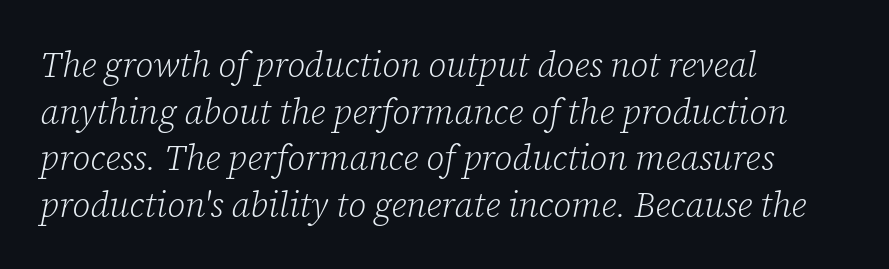
{"serif": "yes", "italic": "yes", "lean": "right", "slant_degrees": 12, "bold": "no", "weight": "light", "width": "normal", "stroke_contrast": "low", "x_height": "medium", "monospaced": "no", "underline": "no", "align": "left", "line_spacing": "normal", "line_spacing_ratio": 1.33, "letter_spacing": "normal", "letter_spacing_em": 0.0, "glyph_px": 35}
